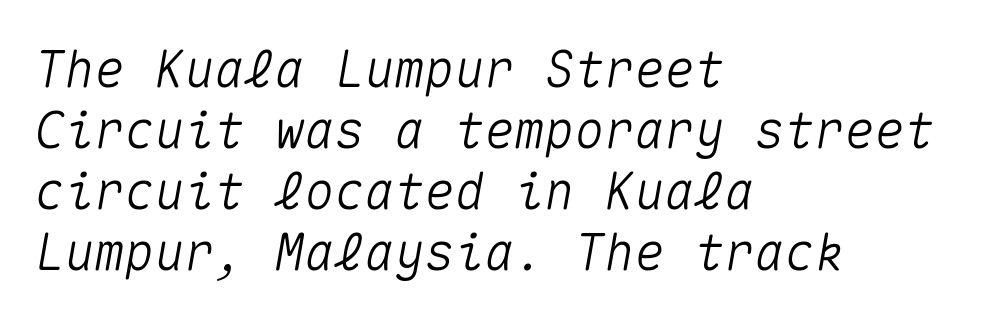
Quick note: underline off. Designer's note — italics engaged. The rendering anchors every line to the left-hand side. These lines are rendered in a fixed-pitch font.
